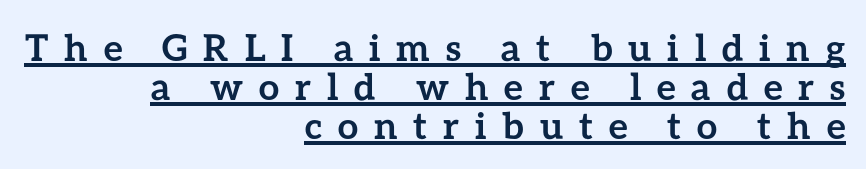
Q: Is the text bold? A: Yes.
Q: Is the text italic (slanted)? A: No, it is upright.
Q: Is the text underlined? A: Yes.
Q: How is the paragraph aligned? A: Right-aligned.
Q: Is the spacing between letters normal or unusually wide? A: Unusually wide.
Q: Is the spacing between lines tight, normal or loose? A: Tight.
Q: Width (condensed, normal, or wide)? A: Normal.
Q: Stroke contrast? A: Low.
Q: x-height? A: Medium.
Q: Monospaced? A: No.
